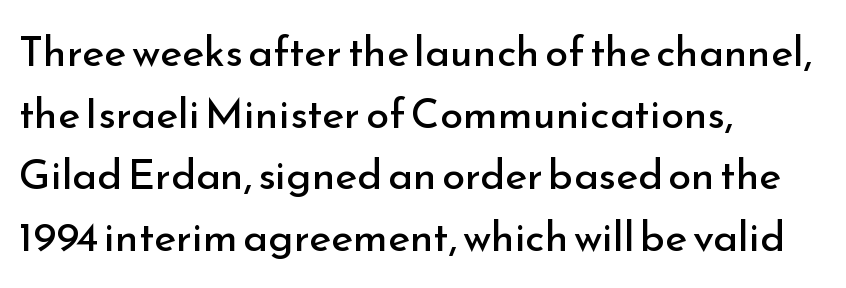
Q: Is the text bold? A: No.
Q: Is the text italic (slanted)? A: No, it is upright.
Q: Is the typeface a serif or a sans-serif typeface? A: Sans-serif.
Q: Is the text underlined? A: No.
Q: How is the paragraph aligned? A: Left-aligned.
Q: Is the spacing between letters normal or unusually wide? A: Normal.
Q: Is the spacing between lines tight, normal or loose? A: Normal.
Q: Width (condensed, normal, or wide)? A: Normal.
Q: Stroke contrast? A: Low.
Q: x-height? A: Small.
Q: Monospaced? A: No.
